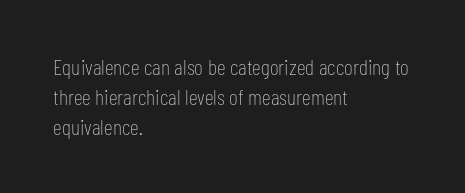
Q: Is the text bold? A: No.
Q: Is the text italic (slanted)? A: No, it is upright.
Q: Is the text underlined? A: No.
Q: How is the paragraph aligned? A: Left-aligned.
Q: Is the spacing between letters normal or unusually wide? A: Normal.
Q: Is the spacing between lines tight, normal or loose? A: Normal.
